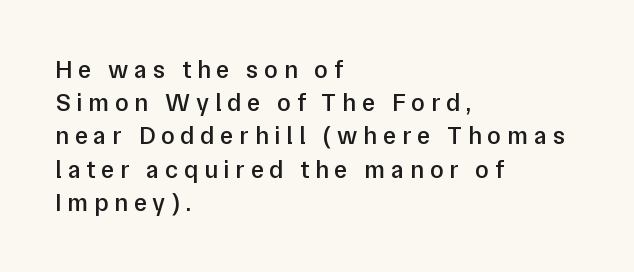
{"italic": "no", "bold": "semi", "underline": "no", "align": "left", "line_spacing": "normal", "line_spacing_ratio": 1.33, "letter_spacing": "wide", "letter_spacing_em": 0.23, "glyph_px": 25}
